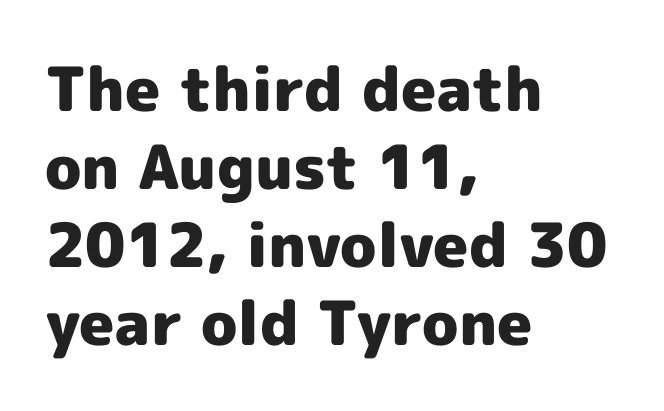
{"serif": "no", "italic": "no", "bold": "yes", "weight": "heavy", "width": "normal", "x_height": "medium", "monospaced": "no", "underline": "no", "align": "left", "line_spacing": "normal", "line_spacing_ratio": 1.28, "letter_spacing": "normal", "letter_spacing_em": 0.0, "glyph_px": 61}
